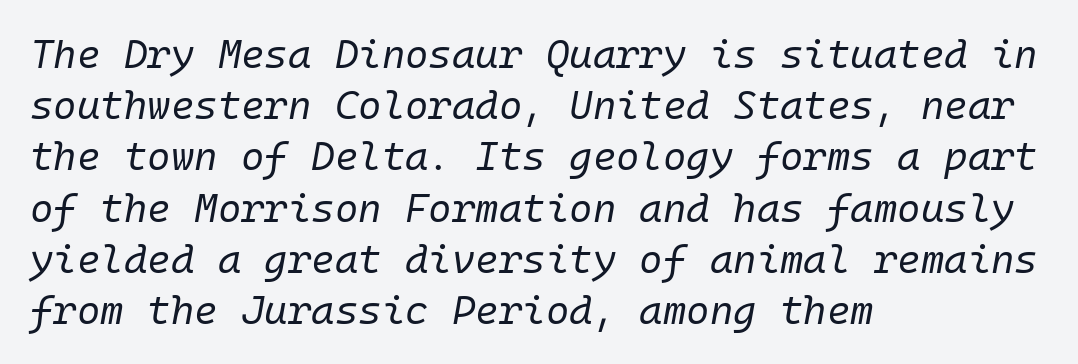
The passage is arranged the way most books set body copy — flush left. Monospaced: the letters line up in strict vertical columns. Honestly, the row spacing looks completely unremarkable. Observe the ordinary spacing: letters are neighbours, not strangers. The specimen omits any rule beneath the text block's lines. Emphasis-style slanted type is in use.
